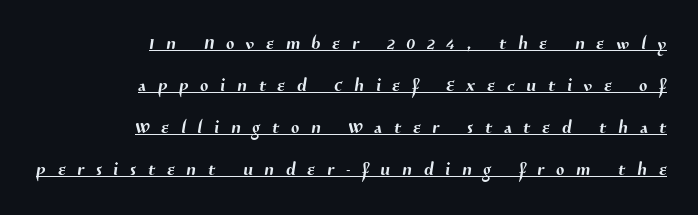
The image shows 24 px text type; set right-aligned, line spacing 1.75x, unusually wide letter spacing (+0.5 em), underlined.
